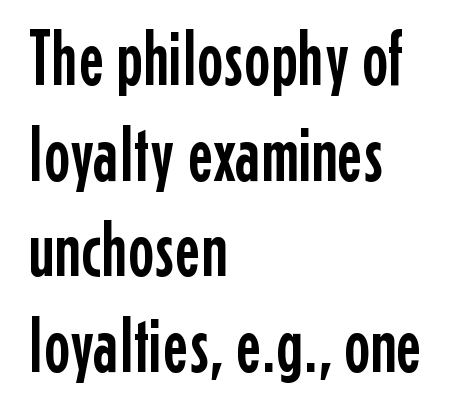
{"serif": "no", "italic": "no", "width": "condensed", "stroke_contrast": "low", "x_height": "medium", "monospaced": "no", "underline": "no", "align": "left", "line_spacing_ratio": 1.21, "letter_spacing": "normal", "letter_spacing_em": 0.0, "glyph_px": 79}
